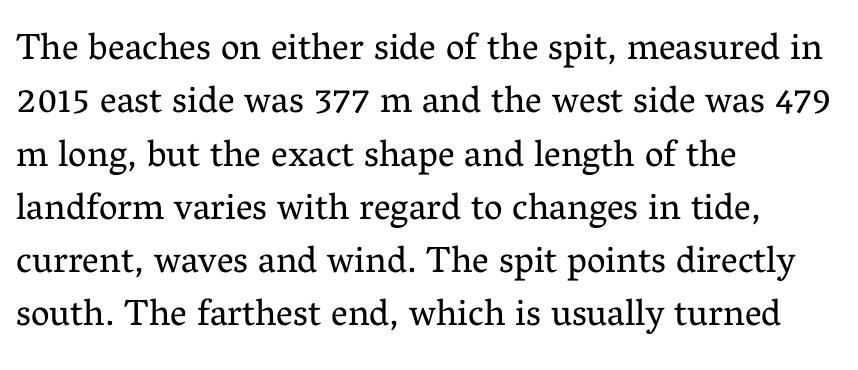
Q: Is the text bold? A: No.
Q: Is the text italic (slanted)? A: No, it is upright.
Q: Is the typeface a serif or a sans-serif typeface? A: Serif.
Q: Is the text underlined? A: No.
Q: How is the paragraph aligned? A: Left-aligned.
Q: Is the spacing between letters normal or unusually wide? A: Normal.
Q: Is the spacing between lines tight, normal or loose? A: Normal.
Q: Width (condensed, normal, or wide)? A: Normal.
Q: Stroke contrast? A: Medium.
Q: x-height? A: Medium.
Q: Monospaced? A: No.
